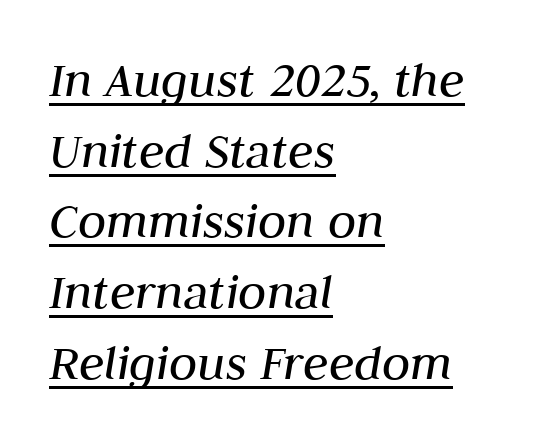
Q: Is the text bold? A: No.
Q: Is the text italic (slanted)? A: Yes, it leans right by about 10 degrees.
Q: Is the text underlined? A: Yes.
Q: How is the paragraph aligned? A: Left-aligned.
Q: Is the spacing between letters normal or unusually wide? A: Normal.
Q: Is the spacing between lines tight, normal or loose? A: Normal.
Q: Width (condensed, normal, or wide)? A: Normal.
Q: Stroke contrast? A: Medium.
Q: x-height? A: Medium.
Q: Monospaced? A: No.
